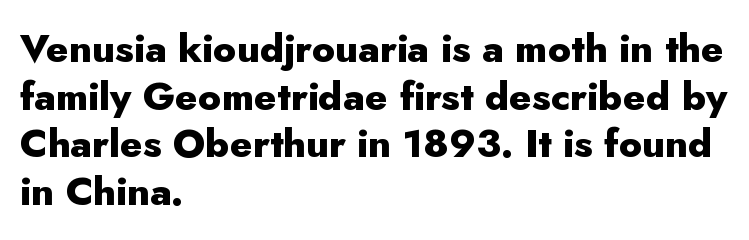
Q: Is the text bold? A: Yes.
Q: Is the text italic (slanted)? A: No, it is upright.
Q: Is the typeface a serif or a sans-serif typeface? A: Sans-serif.
Q: Is the text underlined? A: No.
Q: How is the paragraph aligned? A: Left-aligned.
Q: Is the spacing between letters normal or unusually wide? A: Normal.
Q: Width (condensed, normal, or wide)? A: Normal.
Q: Stroke contrast? A: Low.
Q: x-height? A: Small.
Q: Monospaced? A: No.
